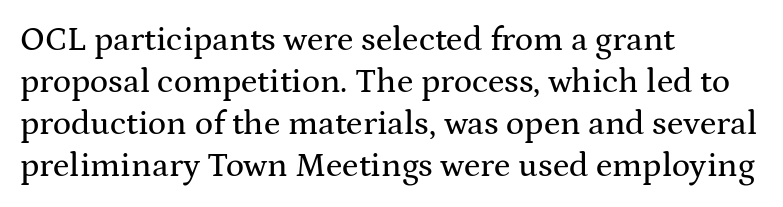
{"serif": "yes", "italic": "no", "width": "wide", "stroke_contrast": "medium", "x_height": "medium", "monospaced": "no", "underline": "no", "align": "left", "line_spacing_ratio": 1.24, "letter_spacing": "normal", "letter_spacing_em": 0.0, "glyph_px": 34}
